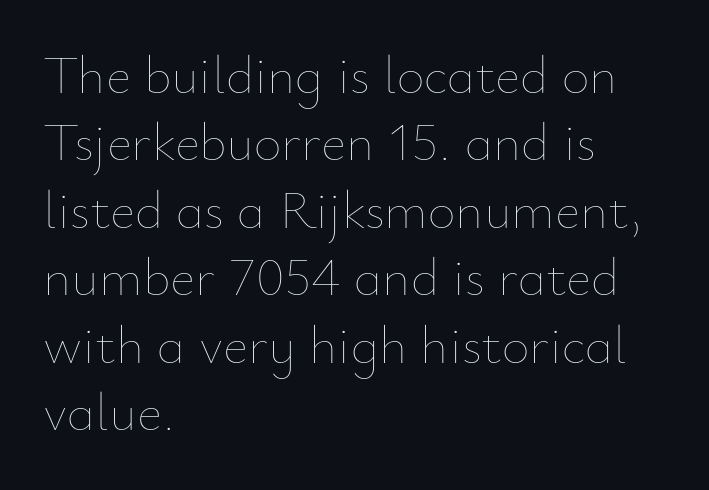
Q: Is the text bold? A: No.
Q: Is the text italic (slanted)? A: No, it is upright.
Q: Is the text underlined? A: No.
Q: How is the paragraph aligned? A: Left-aligned.
Q: Is the spacing between letters normal or unusually wide? A: Normal.
Q: Is the spacing between lines tight, normal or loose? A: Normal.
Q: Width (condensed, normal, or wide)? A: Normal.
Q: Stroke contrast? A: Low.
Q: x-height? A: Small.
Q: Monospaced? A: No.
